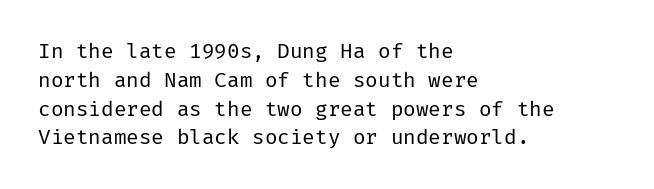
Each new line begins a customary step beneath the previous one. Stems here are at most as thick as an everyday book face. Words appear dense and cohesive because spacing is normal. Descenders hang freely into open space. The axis of the letterforms is exactly vertical.
